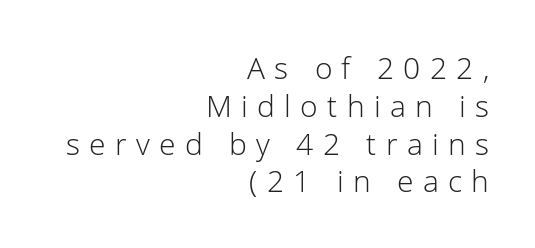
The image shows 30 px light sans-serif type, upright; set right-aligned, normal line spacing (1.26x), unusually wide letter spacing (+0.31 em), not underlined; low stroke contrast and a medium x-height.
